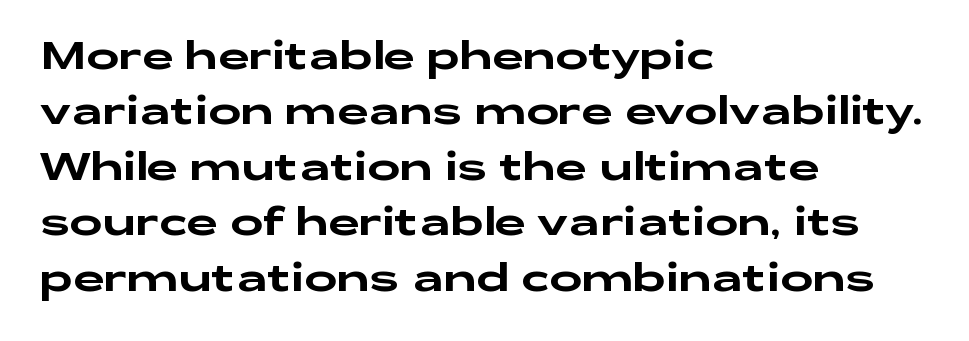
Q: Is the text italic (slanted)? A: No, it is upright.
Q: Is the typeface a serif or a sans-serif typeface? A: Sans-serif.
Q: Is the text underlined? A: No.
Q: How is the paragraph aligned? A: Left-aligned.
Q: Is the spacing between letters normal or unusually wide? A: Normal.
Q: Is the spacing between lines tight, normal or loose? A: Normal.
Q: Width (condensed, normal, or wide)? A: Wide.
Q: Stroke contrast? A: Low.
Q: x-height? A: Medium.
Q: Monospaced? A: No.
